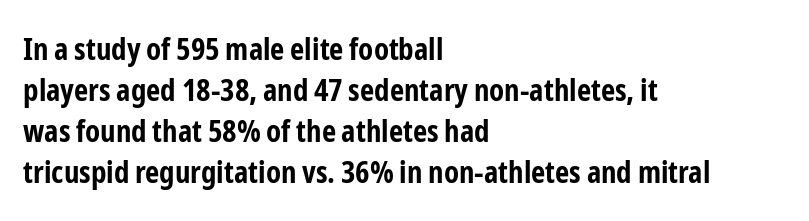
{"serif": "no", "italic": "no", "bold": "yes", "weight": "bold", "width": "condensed", "stroke_contrast": "low", "x_height": "medium", "monospaced": "no", "underline": "no", "align": "left", "line_spacing": "normal", "line_spacing_ratio": 1.32, "letter_spacing": "normal", "letter_spacing_em": 0.0, "glyph_px": 31}
